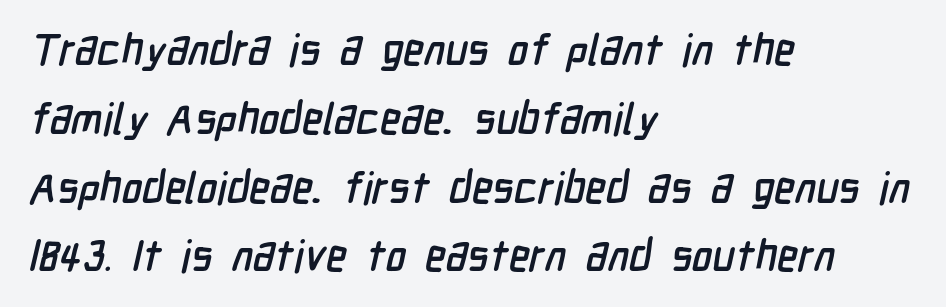
The image shows 43 px condensed sans-serif type; set left-aligned, normal line spacing (1.6x), normal letter spacing, not underlined; low stroke contrast and a medium x-height.
